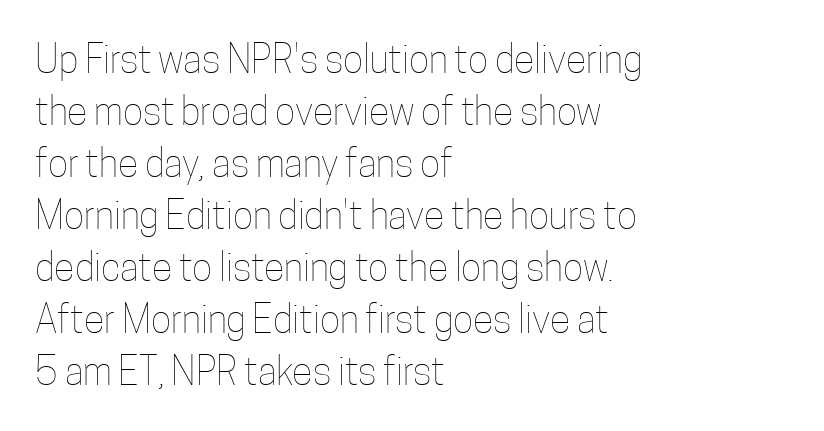
Weight: not bold — regular or lighter. The words here are not underlined. A typesetter would call this zero additional tracking. Rows of type keep a routine distance in the vertical direction. Do the letters lean? They stand straight. Teacher's note: observe the even left margin — that is flush-left alignment.
